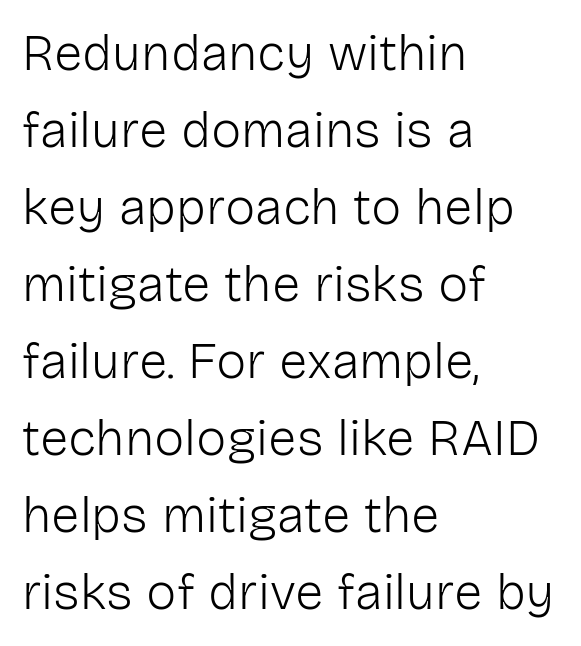
Designer's note — italics off, roman on. The string is rendered with underlining switched off. Note the varied advance widths — an 'i' is clearly narrower than an 'm'. The rendering shows plain stroke endings on the letterforms — a sans-serif design. Stems and bowls with no extra thickness — not bold. In terms of letterspacing, this is plain default setting.
